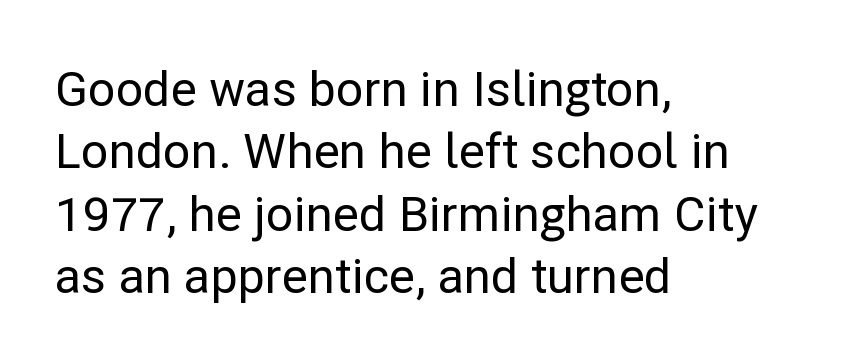
Typeset ragged right — the left edge is the straight one. These lines are rendered in a variable-pitch font. Decoration check: the copy has no underline. In terms of letterspacing, this is plain default setting. When letters stand straight like this, we call the style roman or upright. The leading is moderate, giving the passage an even texture.
